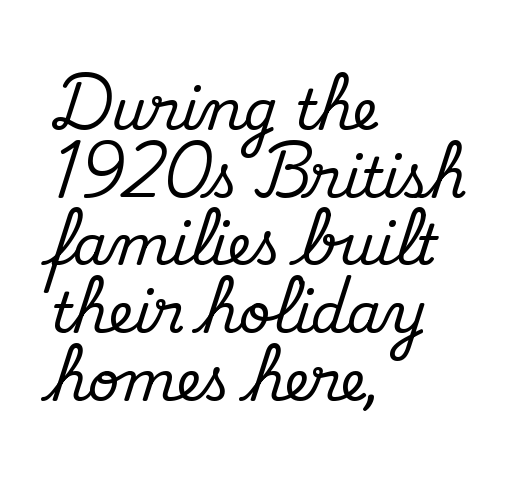
Q: Is the text italic (slanted)? A: Yes.
Q: Is the typeface a serif or a sans-serif typeface? A: Serif.
Q: Is the text underlined? A: No.
Q: How is the paragraph aligned? A: Left-aligned.
Q: Is the spacing between letters normal or unusually wide? A: Normal.
Q: Width (condensed, normal, or wide)? A: Normal.
Q: Stroke contrast? A: Medium.
Q: x-height? A: Small.
Q: Monospaced? A: No.
